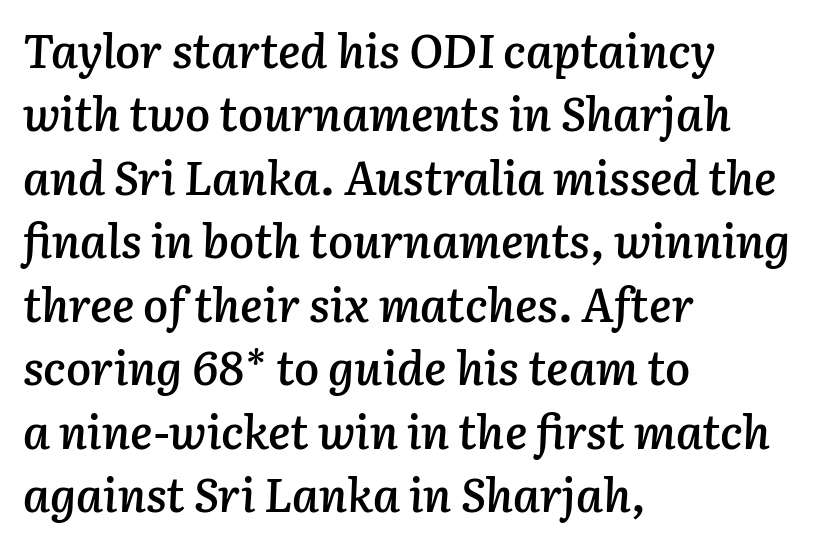
Q: Is the text bold? A: Semi-bold.
Q: Is the text italic (slanted)? A: Yes, it leans right by about 3 degrees.
Q: Is the text underlined? A: No.
Q: How is the paragraph aligned? A: Left-aligned.
Q: Is the spacing between letters normal or unusually wide? A: Normal.
Q: Is the spacing between lines tight, normal or loose? A: Normal.
Q: Width (condensed, normal, or wide)? A: Normal.
Q: Stroke contrast? A: Low.
Q: x-height? A: Medium.
Q: Monospaced? A: No.
